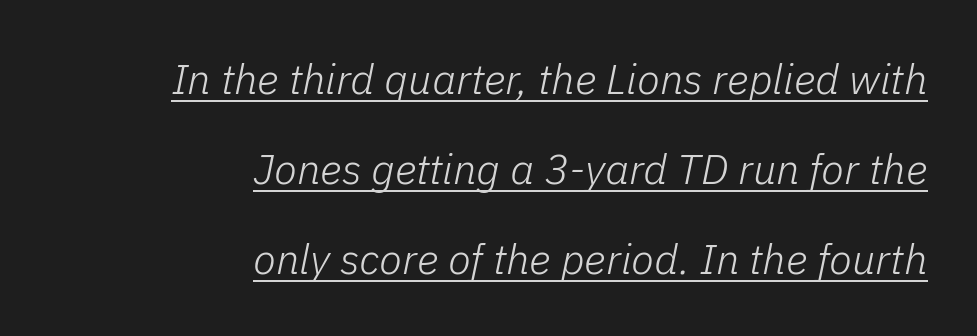
{"italic": "yes", "lean": "right", "slant_degrees": 11, "bold": "no", "weight": "light", "width": "normal", "stroke_contrast": "low", "x_height": "medium", "monospaced": "no", "underline": "yes", "align": "right", "line_spacing": "loose", "line_spacing_ratio": 2.14, "letter_spacing": "normal", "letter_spacing_em": 0.0, "glyph_px": 42}
